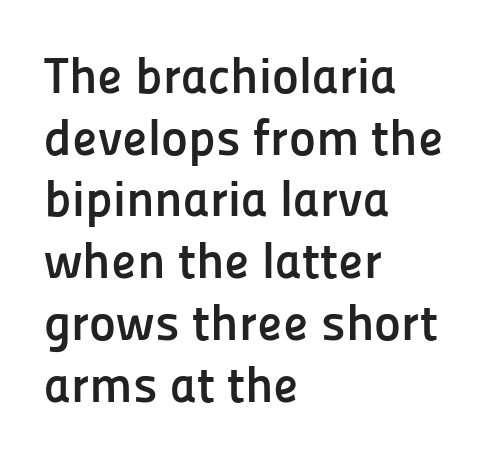
Q: Is the text bold? A: Yes.
Q: Is the text italic (slanted)? A: No, it is upright.
Q: Is the typeface a serif or a sans-serif typeface? A: Sans-serif.
Q: Is the text underlined? A: No.
Q: How is the paragraph aligned? A: Left-aligned.
Q: Is the spacing between letters normal or unusually wide? A: Normal.
Q: Width (condensed, normal, or wide)? A: Normal.
Q: Stroke contrast? A: Low.
Q: x-height? A: Medium.
Q: Monospaced? A: No.
